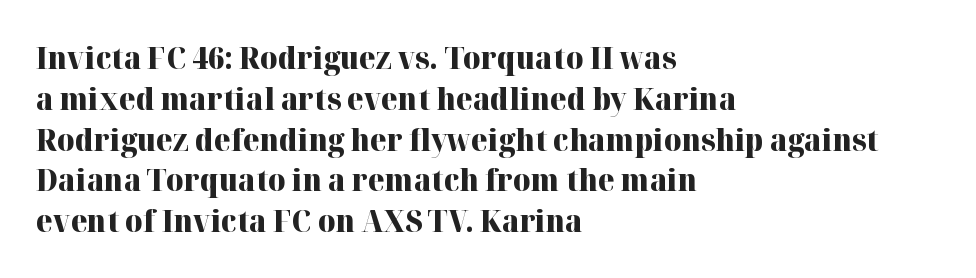
Caption: standard tracking, unaltered. Characters remain perfectly vertical along every line. Weight check: bold — yes, fully. Lines of text with bare space underneath.
